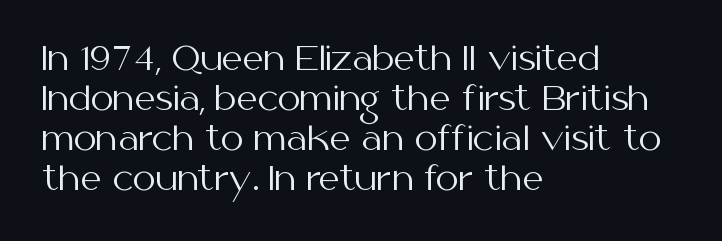
{"serif": "no", "italic": "no", "bold": "no", "weight": "regular", "width": "normal", "stroke_contrast": "medium", "x_height": "medium", "monospaced": "no", "underline": "no", "align": "left", "line_spacing_ratio": 1.21, "letter_spacing": "normal", "letter_spacing_em": 0.0, "glyph_px": 33}
